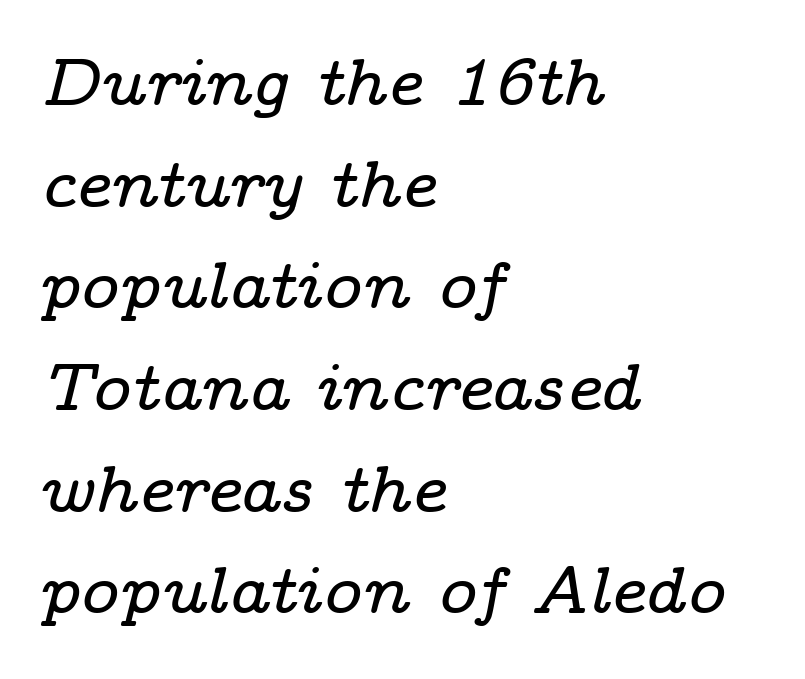
The image shows 66 px wide serif type, italic (leaning right); set left-aligned, normal line spacing (1.54x), normal letter spacing, not underlined; low stroke contrast and a medium x-height.
